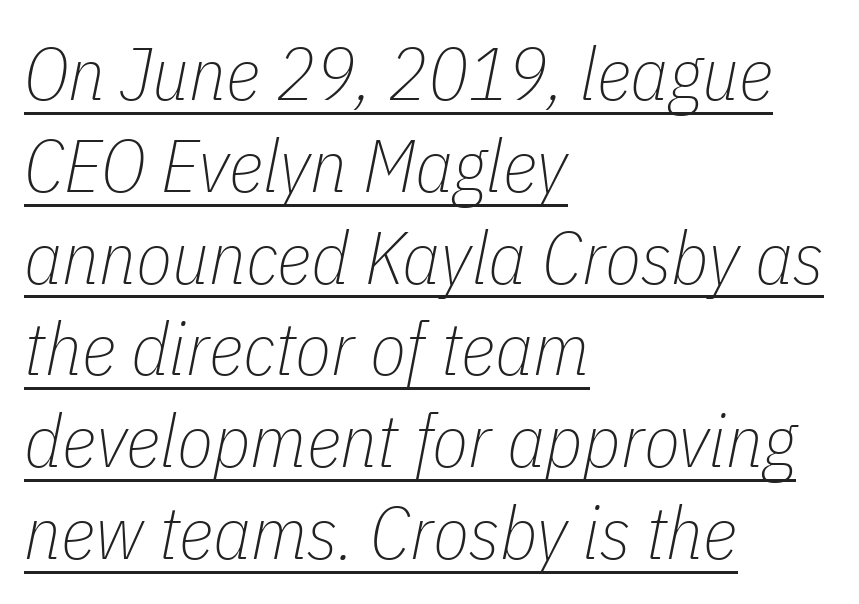
Left-aligned paragraph, ragged on the right. Underlining? Definitely there. Note the varied advance widths — an 'i' is clearly narrower than an 'm'. The whole block is typeset with a tilt.
